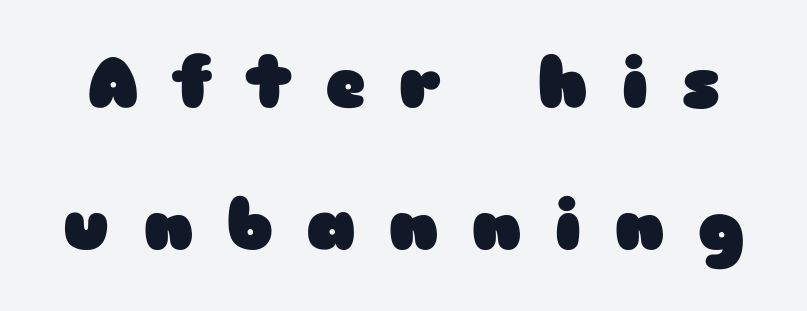
The image shows 70 px heavy, wide sans-serif type, upright; set loose line spacing (2.03x), unusually wide letter spacing (+0.47 em), not underlined; low stroke contrast and a medium x-height.
